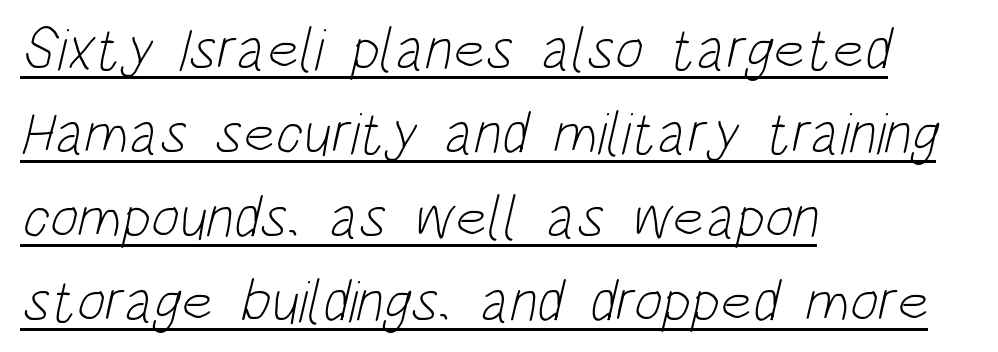
{"serif": "no", "bold": "no", "weight": "light", "width": "condensed", "stroke_contrast": "low", "x_height": "large", "monospaced": "no", "underline": "yes", "align": "left", "line_spacing": "normal", "line_spacing_ratio": 1.4, "letter_spacing": "normal", "letter_spacing_em": 0.0, "glyph_px": 60}
